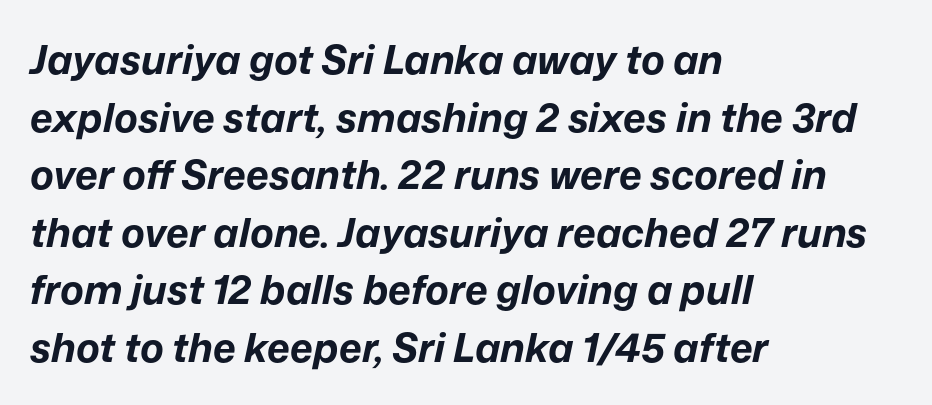
Q: Is the text bold? A: Yes.
Q: Is the text italic (slanted)? A: Yes, it leans right by about 12 degrees.
Q: Is the text underlined? A: No.
Q: How is the paragraph aligned? A: Left-aligned.
Q: Is the spacing between letters normal or unusually wide? A: Normal.
Q: Is the spacing between lines tight, normal or loose? A: Normal.
Q: Width (condensed, normal, or wide)? A: Normal.
Q: Stroke contrast? A: Low.
Q: x-height? A: Medium.
Q: Monospaced? A: No.
